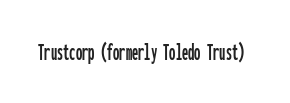
The image shows 25 px text type, upright; set normal letter spacing, not underlined.
